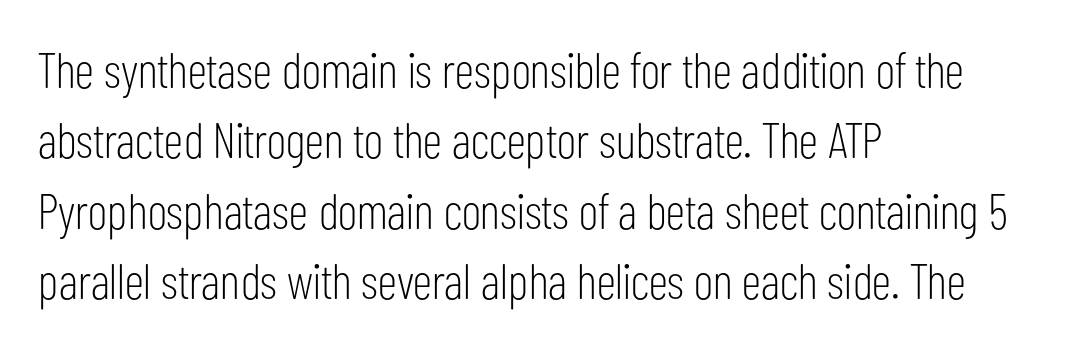
Q: Is the text bold? A: No.
Q: Is the text italic (slanted)? A: No, it is upright.
Q: Is the typeface a serif or a sans-serif typeface? A: Sans-serif.
Q: Is the text underlined? A: No.
Q: How is the paragraph aligned? A: Left-aligned.
Q: Is the spacing between letters normal or unusually wide? A: Normal.
Q: Is the spacing between lines tight, normal or loose? A: Normal.
Q: Width (condensed, normal, or wide)? A: Condensed.
Q: Stroke contrast? A: Low.
Q: x-height? A: Medium.
Q: Monospaced? A: No.
